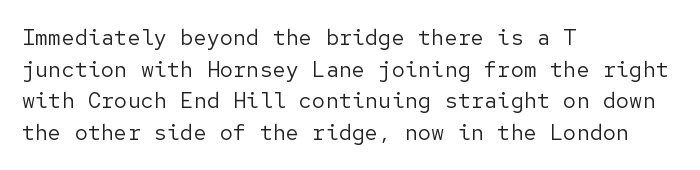
Q: Is the text bold? A: No.
Q: Is the text italic (slanted)? A: No, it is upright.
Q: Is the text underlined? A: No.
Q: How is the paragraph aligned? A: Left-aligned.
Q: Is the spacing between letters normal or unusually wide? A: Normal.
Q: Is the spacing between lines tight, normal or loose? A: Normal.
